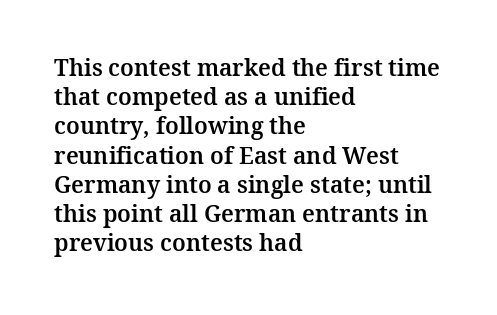
The image shows 23 px text type, upright; set left-aligned, normal line spacing (1.27x), normal letter spacing, not underlined.
